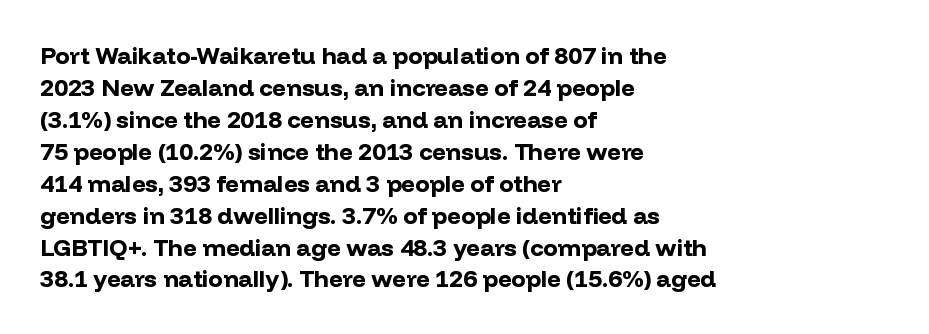
The image shows 24 px bold type, upright; set left-aligned, normal line spacing (1.33x), normal letter spacing, not underlined.
